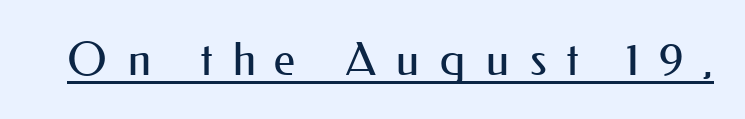
The image shows 46 px regular-weight sans-serif type, upright; set unusually wide letter spacing (+0.42 em), underlined; medium stroke contrast and a small x-height.
